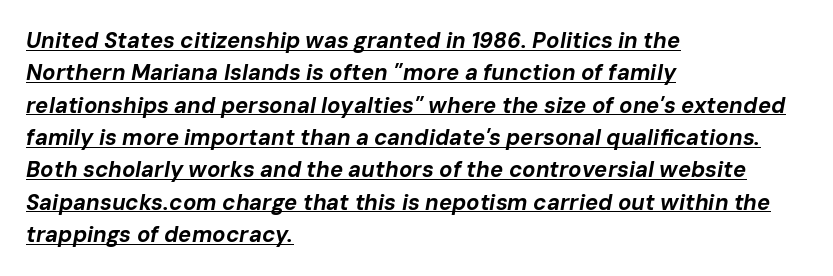
Q: Is the text bold? A: Yes.
Q: Is the text italic (slanted)? A: Yes, it leans right by about 10 degrees.
Q: Is the text underlined? A: Yes.
Q: How is the paragraph aligned? A: Left-aligned.
Q: Is the spacing between letters normal or unusually wide? A: Normal.
Q: Is the spacing between lines tight, normal or loose? A: Normal.
